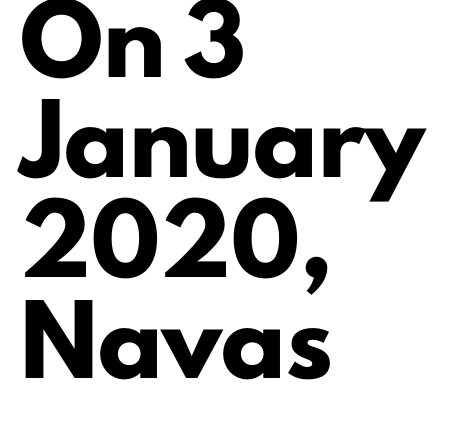
{"serif": "no", "italic": "no", "bold": "yes", "weight": "heavy", "width": "normal", "stroke_contrast": "low", "x_height": "small", "monospaced": "no", "underline": "no", "align": "left", "line_spacing": "normal", "line_spacing_ratio": 1.59, "letter_spacing": "normal", "letter_spacing_em": 0.0, "glyph_px": 63}
